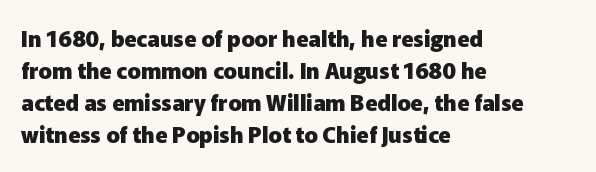
The image shows 22 px bold type, upright; set left-aligned, normal line spacing (1.46x), normal letter spacing, not underlined.
